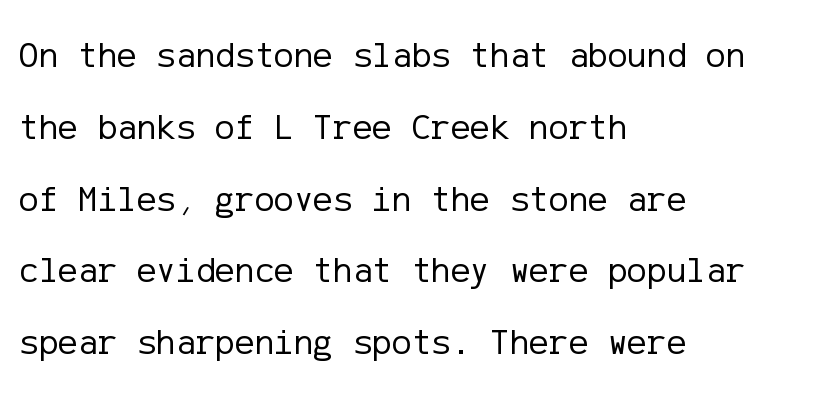
The image shows 37 px regular-weight sans-serif type, upright; set left-aligned, loose line spacing (1.94x), normal letter spacing, not underlined; low stroke contrast and a medium x-height.
